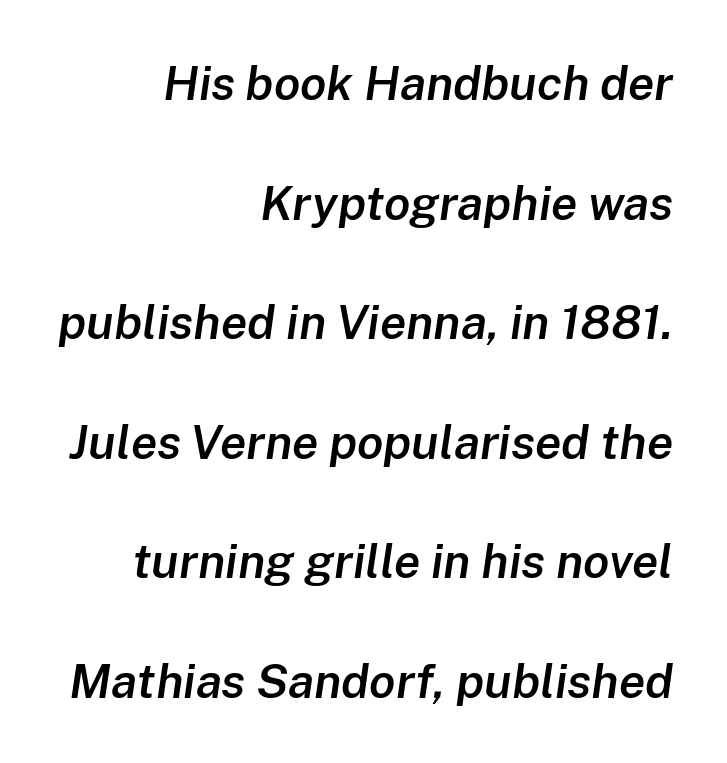
The typesetting leans somewhat heavy: a semibold. This is oblique type, the kind used for emphasis or titles. The zone under the glyphs is completely vacant. The rendering keeps characters at their native spacing.
